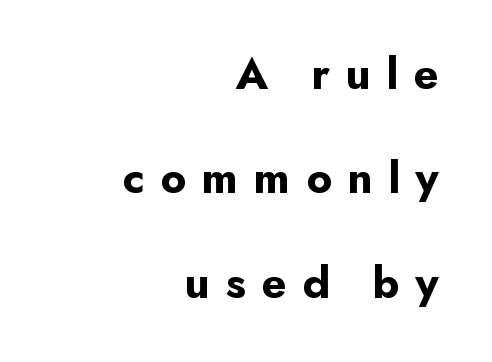
Q: Is the text bold? A: Yes.
Q: Is the text italic (slanted)? A: No, it is upright.
Q: Is the typeface a serif or a sans-serif typeface? A: Sans-serif.
Q: Is the text underlined? A: No.
Q: How is the paragraph aligned? A: Right-aligned.
Q: Is the spacing between letters normal or unusually wide? A: Unusually wide.
Q: Is the spacing between lines tight, normal or loose? A: Loose.
Q: Width (condensed, normal, or wide)? A: Normal.
Q: Stroke contrast? A: Low.
Q: x-height? A: Small.
Q: Monospaced? A: No.
